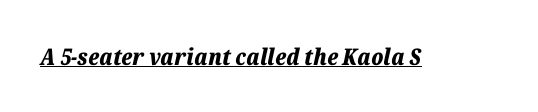
Q: Is the text bold? A: Yes.
Q: Is the text italic (slanted)? A: Yes, it leans right by about 12 degrees.
Q: Is the text underlined? A: Yes.
Q: Is the spacing between letters normal or unusually wide? A: Normal.
